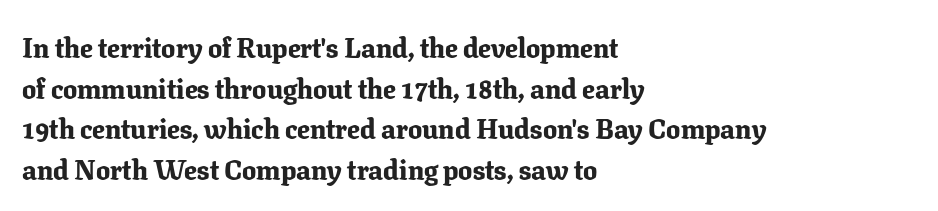
{"serif": "yes", "italic": "no", "bold": "yes", "weight": "bold", "width": "normal", "stroke_contrast": "low", "x_height": "medium", "monospaced": "no", "underline": "no", "align": "left", "line_spacing": "normal", "line_spacing_ratio": 1.45, "letter_spacing": "normal", "letter_spacing_em": 0.0, "glyph_px": 28}
